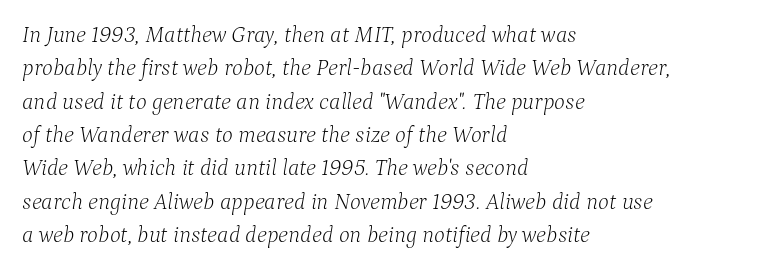
The image shows 23 px text type, italic (leaning right); set left-aligned, normal line spacing (1.45x), normal letter spacing, not underlined.
